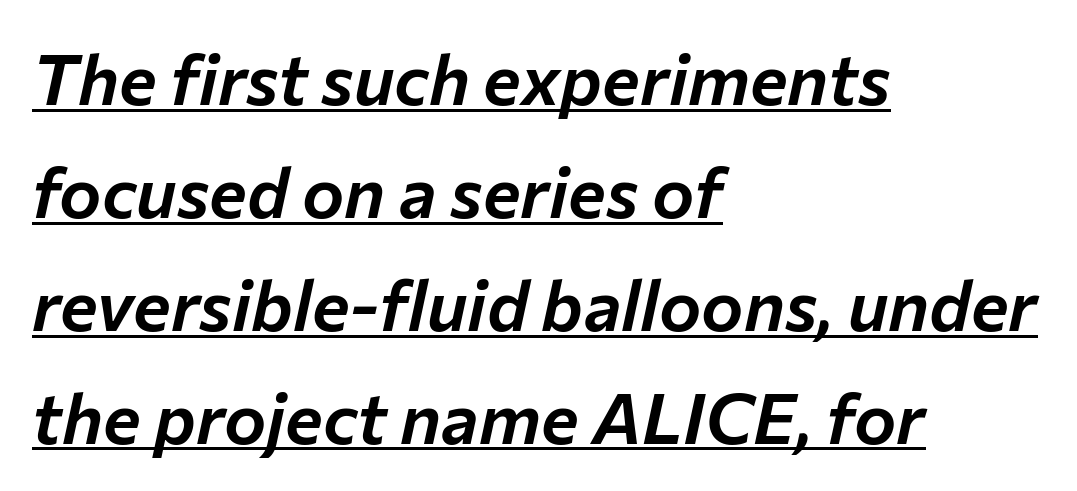
The image shows 71 px text type, italic (leaning right); set left-aligned, normal line spacing (1.59x), normal letter spacing, underlined; low stroke contrast and a medium x-height.
